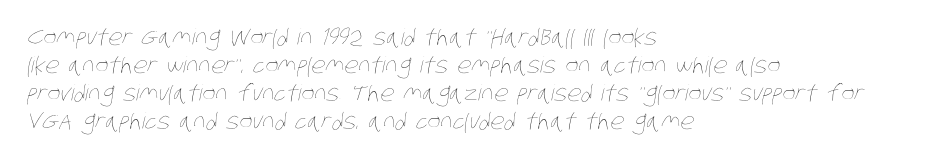
Standard letterfit; no display-style spreading of the glyphs. The leading is moderate, giving the passage an even texture. Rule under the text: the space is simply empty. Alignment: flush left. Weight class: somewhere from thin through regular.
